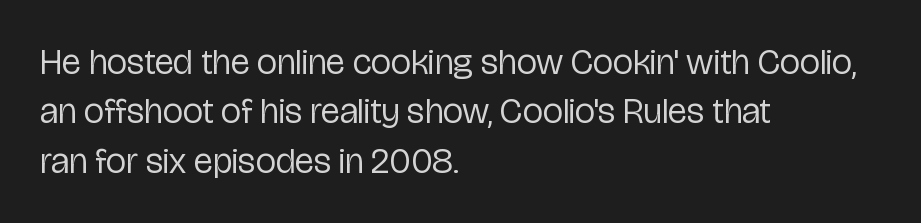
{"serif": "no", "italic": "no", "bold": "no", "weight": "regular", "width": "condensed", "stroke_contrast": "low", "x_height": "medium", "monospaced": "no", "underline": "no", "align": "left", "line_spacing": "normal", "line_spacing_ratio": 1.37, "letter_spacing": "normal", "letter_spacing_em": 0.0, "glyph_px": 36}
